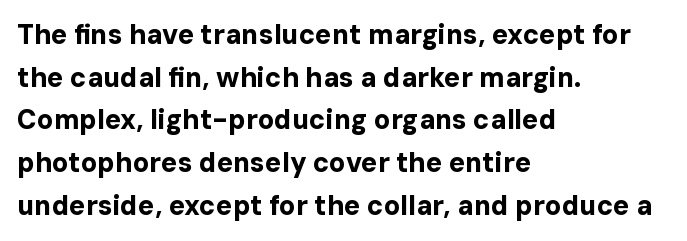
Typesetter's note: full bold, strokes at maximum text heaviness. Compared with typical paragraphs, the rows here are spaced about the same. Layout note: lines flush left. The passage shown is not underscored anywhere.
